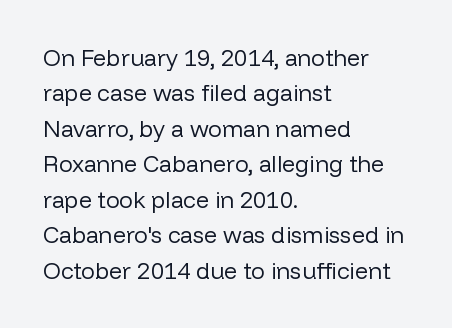
{"italic": "no", "bold": "no", "underline": "no", "align": "left", "line_spacing": "normal", "line_spacing_ratio": 1.54, "letter_spacing": "normal", "letter_spacing_em": 0.0, "glyph_px": 23}
